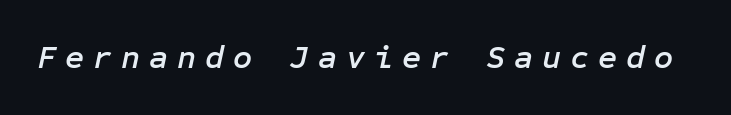
There is plenty of visible air inserted between adjacent glyphs. Only glyphs here, with clear space below each row. The whole block is typeset with a tilt.
